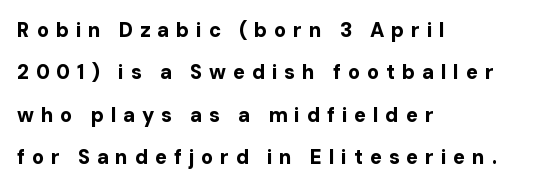
Q: Is the text bold? A: Yes.
Q: Is the text italic (slanted)? A: No, it is upright.
Q: Is the text underlined? A: No.
Q: How is the paragraph aligned? A: Left-aligned.
Q: Is the spacing between letters normal or unusually wide? A: Unusually wide.
Q: Is the spacing between lines tight, normal or loose? A: Loose.
